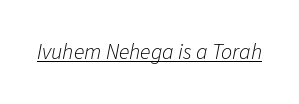
The image shows 22 px text type, italic (leaning right); set normal letter spacing, underlined.
